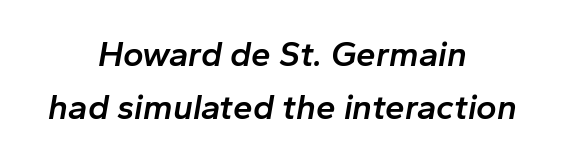
Q: Is the text bold? A: Semi-bold.
Q: Is the text italic (slanted)? A: Yes, it leans right by about 10 degrees.
Q: Is the text underlined? A: No.
Q: How is the paragraph aligned? A: Centered.
Q: Is the spacing between letters normal or unusually wide? A: Normal.
Q: Is the spacing between lines tight, normal or loose? A: Normal.
Q: Width (condensed, normal, or wide)? A: Normal.
Q: Stroke contrast? A: Low.
Q: x-height? A: Medium.
Q: Monospaced? A: No.
